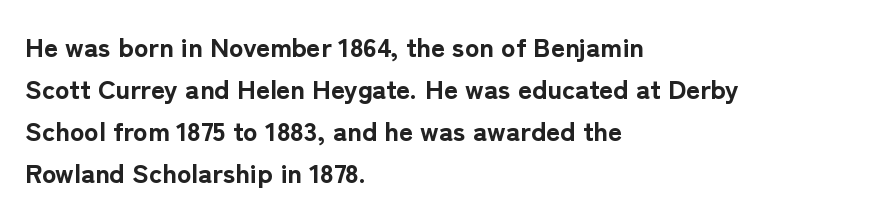
The face used here has the dense, thick strokes of a bold. Students, observe: this is what conventionally led text looks like. Notice how the stems are strictly vertical — no italics here. The setting favours the left margin, as ordinary paragraphs usually do.
